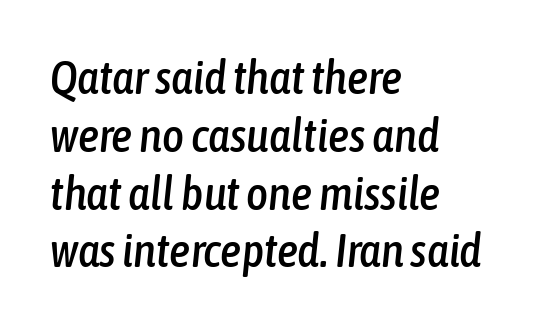
This sample is left-justified, so line endings fall wherever the words run out. There's an unmistakable incline to the writing here. The space beneath each line is pristine and unruled. Proportional: the letters do not fall into vertical columns. Each word holds together tightly as a unit, with standard inter-letter gaps.
